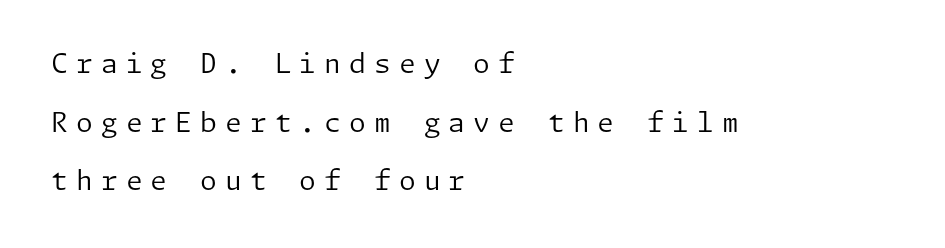
The typeface has the unassuming heft of standard copy or less. The type is letterspaced generously, with wide tracking. Ascenders rise straight up at ninety degrees. The typesetter chose a ragged-right arrangement here.
